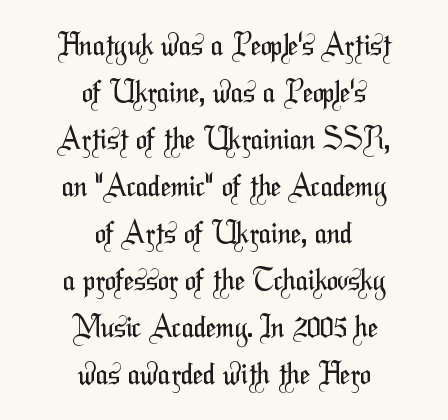
{"serif": "no", "bold": "no", "weight": "regular", "width": "condensed", "stroke_contrast": "medium", "x_height": "medium", "monospaced": "no", "underline": "no", "align": "center", "line_spacing": "normal", "line_spacing_ratio": 1.62, "letter_spacing": "normal", "letter_spacing_em": 0.0, "glyph_px": 29}
